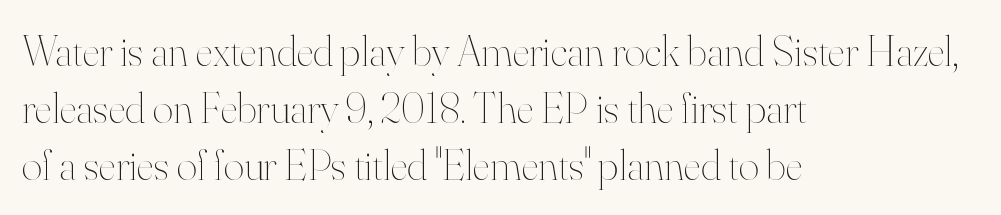
Q: Is the text bold? A: No.
Q: Is the text italic (slanted)? A: No, it is upright.
Q: Is the text underlined? A: No.
Q: How is the paragraph aligned? A: Left-aligned.
Q: Is the spacing between letters normal or unusually wide? A: Normal.
Q: Is the spacing between lines tight, normal or loose? A: Normal.
Q: Width (condensed, normal, or wide)? A: Normal.
Q: Stroke contrast? A: High.
Q: x-height? A: Small.
Q: Monospaced? A: No.
